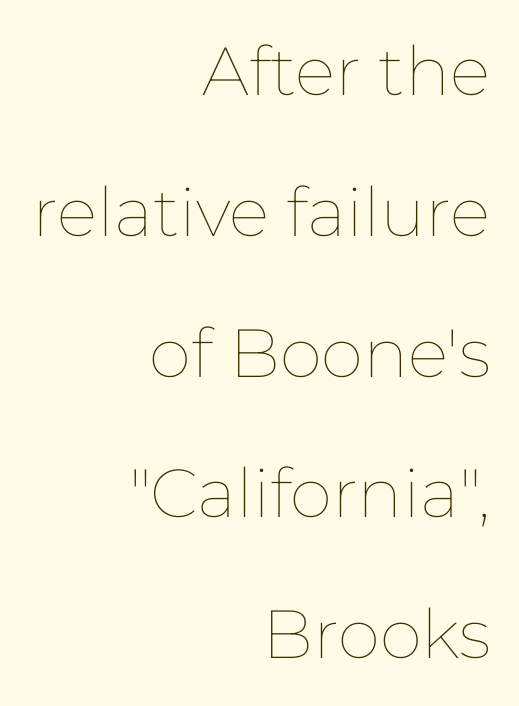
Q: Is the text bold? A: No.
Q: Is the text italic (slanted)? A: No, it is upright.
Q: Is the text underlined? A: No.
Q: How is the paragraph aligned? A: Right-aligned.
Q: Is the spacing between letters normal or unusually wide? A: Normal.
Q: Is the spacing between lines tight, normal or loose? A: Loose.
Q: Width (condensed, normal, or wide)? A: Normal.
Q: Stroke contrast? A: Low.
Q: x-height? A: Medium.
Q: Monospaced? A: No.
